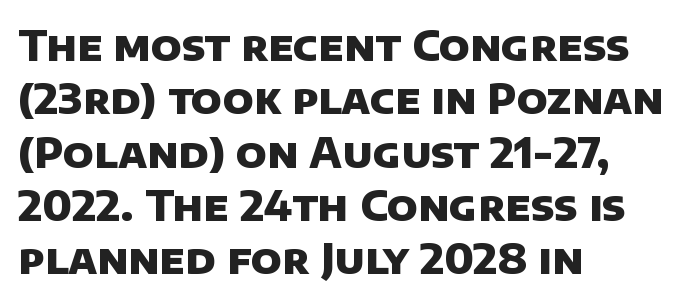
{"serif": "no", "bold": "yes", "weight": "heavy", "width": "normal", "stroke_contrast": "low", "x_height": "large", "monospaced": "no", "underline": "no", "align": "left", "line_spacing": "normal", "line_spacing_ratio": 1.3, "letter_spacing": "normal", "letter_spacing_em": 0.0, "glyph_px": 41}
